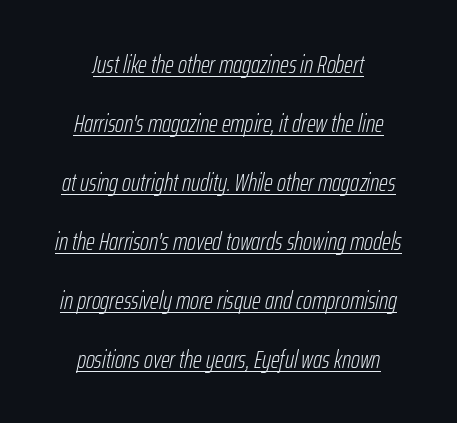
Students, note that the glyphs here touch the page at normal intervals. The block of text is sparse from top to bottom, with ample space between rows. Beneath each row of characters lies a ruled line. A quiet, ordinary-to-light weight characterises the typeface.
